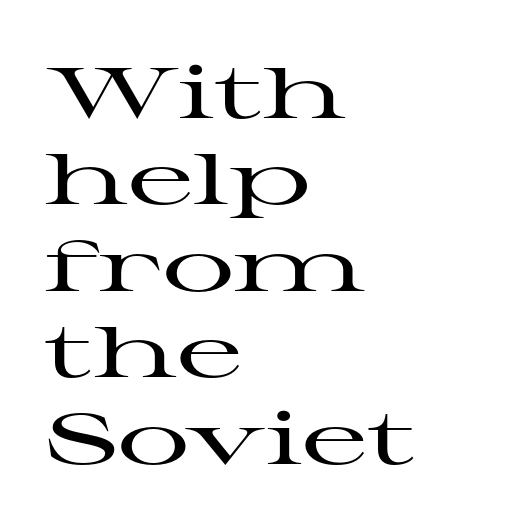
{"serif": "yes", "italic": "no", "width": "wide", "stroke_contrast": "high", "x_height": "medium", "monospaced": "no", "underline": "no", "align": "left", "line_spacing_ratio": 1.2, "letter_spacing": "normal", "letter_spacing_em": 0.0, "glyph_px": 72}
